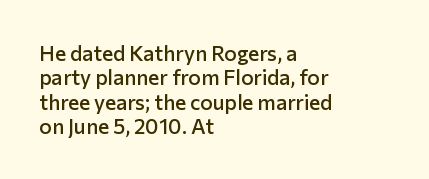
{"italic": "no", "bold": "semi", "underline": "no", "align": "left", "line_spacing_ratio": 1.16, "letter_spacing": "normal", "letter_spacing_em": 0.0, "glyph_px": 21}
